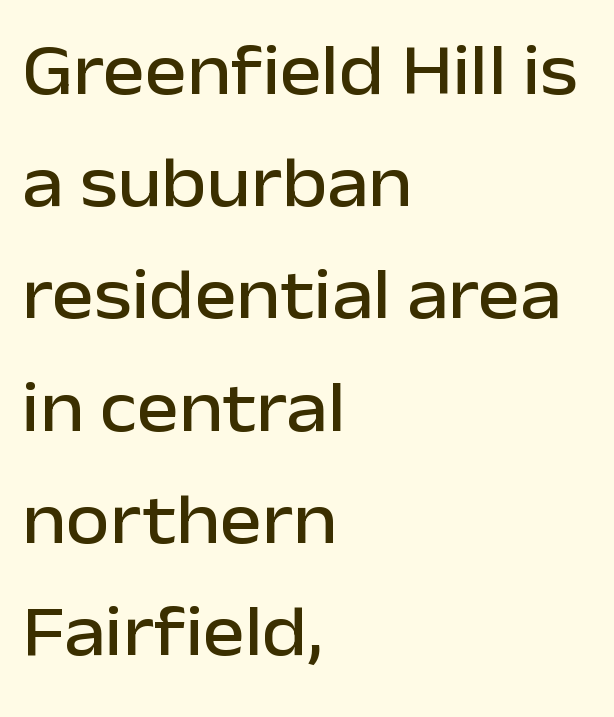
{"serif": "no", "italic": "no", "width": "normal", "stroke_contrast": "low", "x_height": "medium", "monospaced": "no", "underline": "no", "align": "left", "line_spacing": "normal", "line_spacing_ratio": 1.58, "letter_spacing": "normal", "letter_spacing_em": 0.0, "glyph_px": 71}
